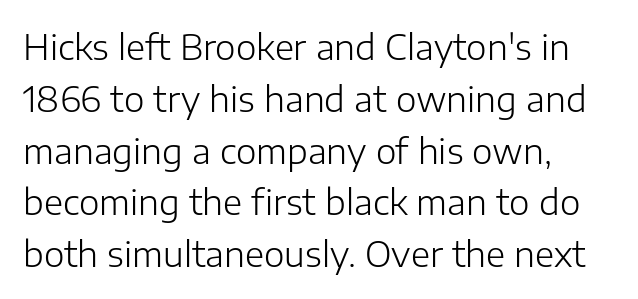
{"serif": "no", "italic": "no", "bold": "no", "weight": "light", "width": "normal", "stroke_contrast": "low", "x_height": "medium", "monospaced": "no", "underline": "no", "align": "left", "line_spacing": "normal", "line_spacing_ratio": 1.48, "letter_spacing": "normal", "letter_spacing_em": 0.0, "glyph_px": 35}
